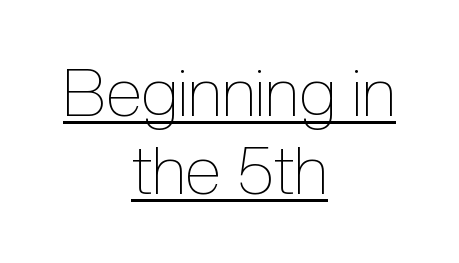
Notice how a bar underscores the lettering throughout. Looks like regular typesetting: each glyph gets only the width it needs. The letters stand upright; this is a roman face. Vertical stems look standard width or narrower in stroke. Here the glyphs are tracked normally, forming tight word shapes. The rendering positions every line midway between the sides.
